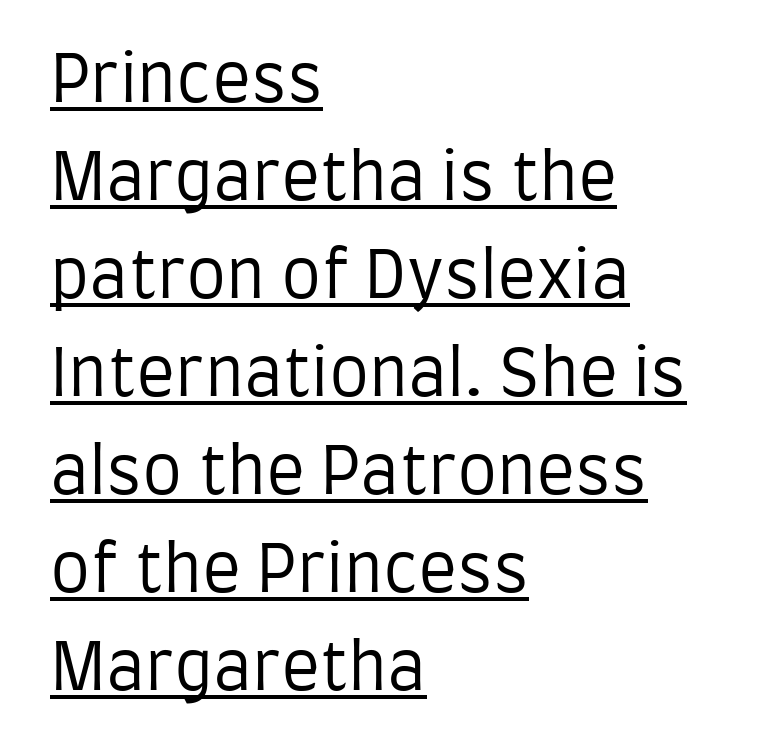
Q: Is the text bold? A: No.
Q: Is the text italic (slanted)? A: No, it is upright.
Q: Is the typeface a serif or a sans-serif typeface? A: Sans-serif.
Q: Is the text underlined? A: Yes.
Q: How is the paragraph aligned? A: Left-aligned.
Q: Is the spacing between letters normal or unusually wide? A: Normal.
Q: Is the spacing between lines tight, normal or loose? A: Normal.
Q: Width (condensed, normal, or wide)? A: Condensed.
Q: Stroke contrast? A: Low.
Q: x-height? A: Large.
Q: Monospaced? A: No.
